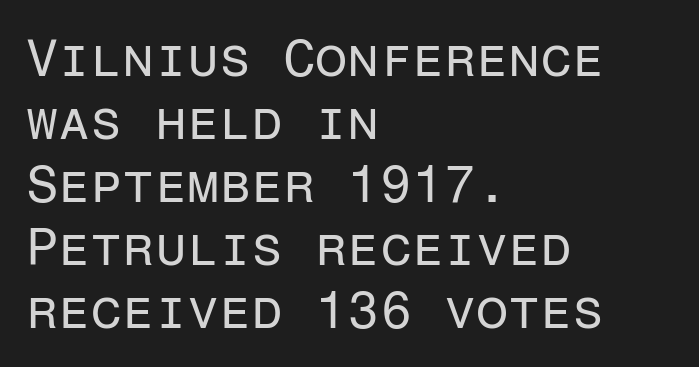
Reading down the block, your eye returns to a fixed left position each line. The text was rendered using a sans face with plain stroke endings. Think of a typewriter: that constant character pitch is what you see here. Nothing unusual about the tracking: characters are spaced as the font intends.
